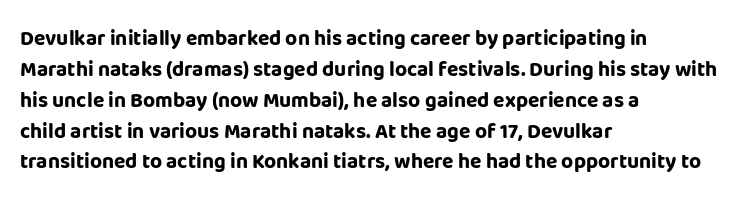
{"italic": "no", "bold": "yes", "underline": "no", "align": "left", "line_spacing": "normal", "line_spacing_ratio": 1.47, "letter_spacing": "normal", "letter_spacing_em": 0.0, "glyph_px": 21}
